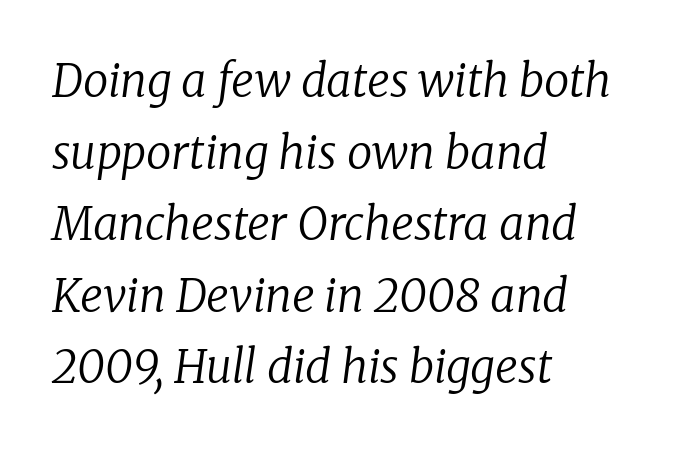
{"serif": "yes", "italic": "yes", "lean": "right", "slant_degrees": 8, "bold": "no", "weight": "regular", "width": "normal", "stroke_contrast": "low", "x_height": "medium", "monospaced": "no", "underline": "no", "align": "left", "line_spacing": "normal", "line_spacing_ratio": 1.59, "letter_spacing": "normal", "letter_spacing_em": 0.0, "glyph_px": 45}
